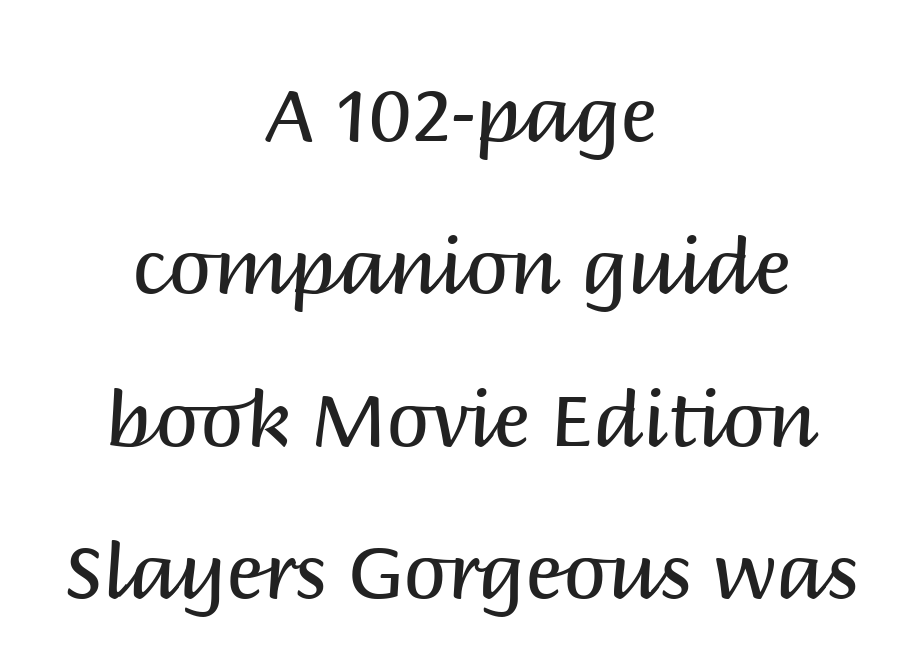
{"serif": "no", "bold": "no", "weight": "regular", "width": "normal", "stroke_contrast": "medium", "x_height": "large", "monospaced": "no", "underline": "no", "align": "center", "line_spacing": "loose", "line_spacing_ratio": 1.98, "letter_spacing": "normal", "letter_spacing_em": 0.0, "glyph_px": 77}
